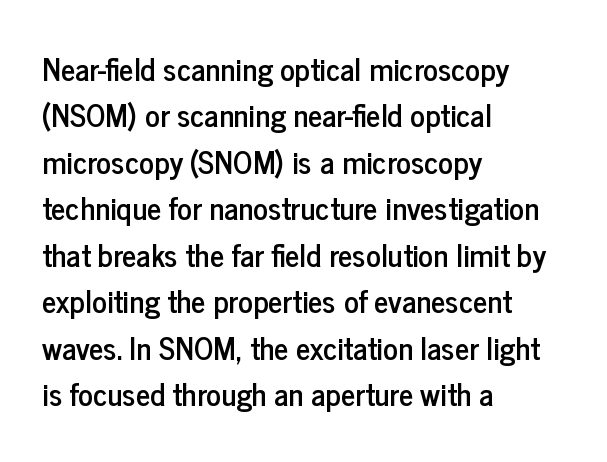
The image shows 31 px condensed sans-serif type, upright; set left-aligned, normal line spacing (1.5x), normal letter spacing, not underlined; low stroke contrast and a medium x-height.
